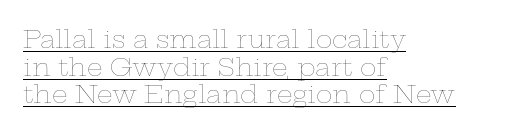
{"italic": "no", "bold": "no", "underline": "yes", "align": "left", "line_spacing": "tight", "line_spacing_ratio": 1.11, "letter_spacing": "normal", "letter_spacing_em": 0.0, "glyph_px": 25}
